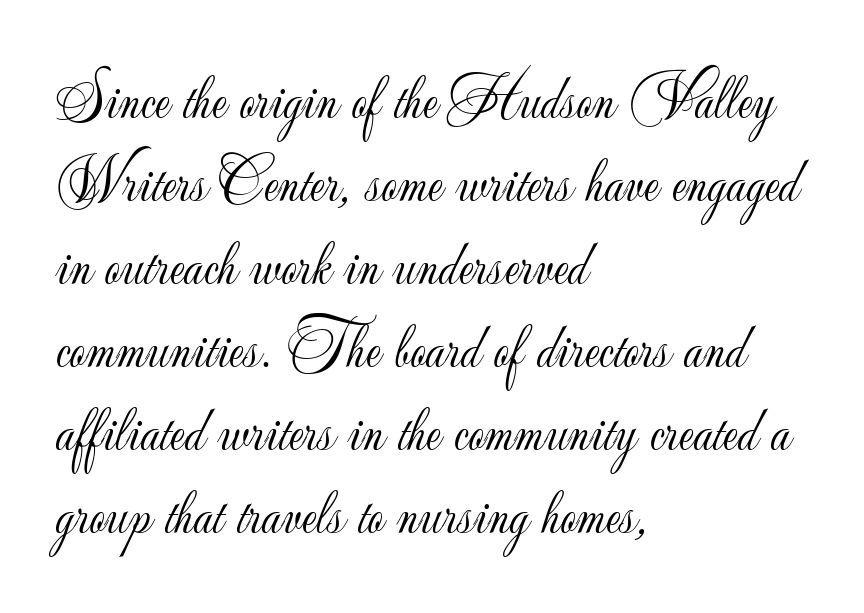
Look at the tracking — it's just the regular setting, nothing added. Look at the bottom of the vertical strokes: they stop flat, with no serifs. A student would call this left alignment; a typographer would say flush left, rag right.
